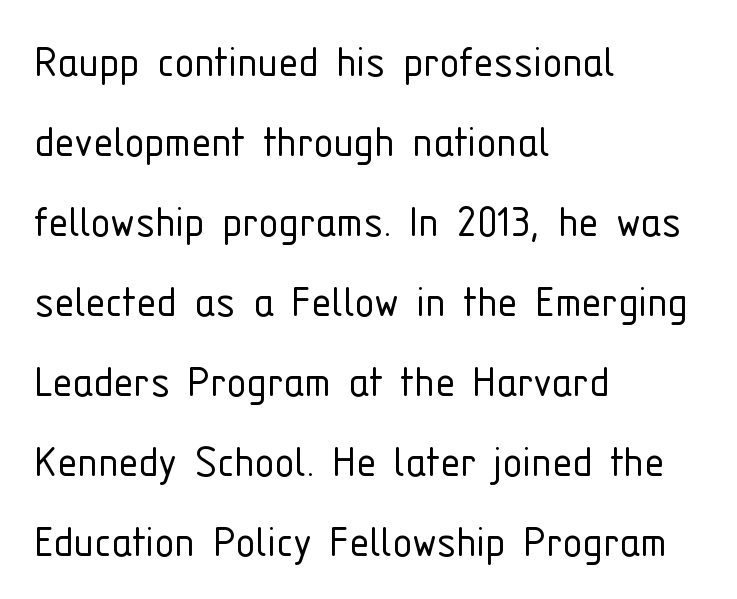
{"serif": "no", "italic": "no", "bold": "no", "weight": "light", "width": "condensed", "stroke_contrast": "low", "x_height": "medium", "monospaced": "no", "underline": "no", "align": "left", "line_spacing": "normal", "line_spacing_ratio": 1.6, "letter_spacing": "normal", "letter_spacing_em": 0.0, "glyph_px": 50}
